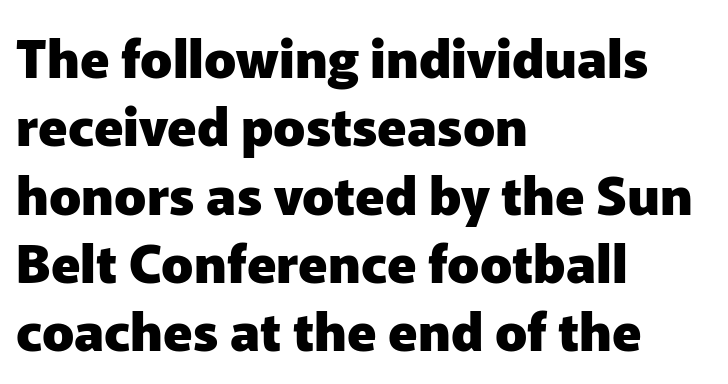
Bold? Absolutely — the strokes are thick and heavy. The designer went with a sans here, leaving each stem footless. Vertical strokes here are truly vertical. Line beginnings align vertically; line endings do not. Words appear dense and cohesive because spacing is normal. The space between consecutive lines is moderate.
